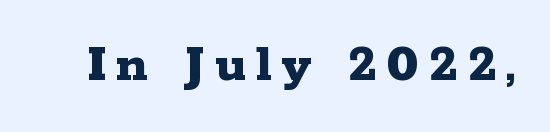
Nope, not italic — everything's standing straight. Character widths vary here, with narrow letters taking less room than wide ones. Note: serifs present on the glyphs. Plain, unruled lines of type.
